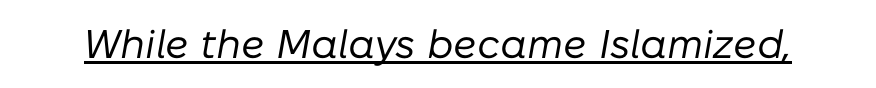
Here the designer chose a conventional face with non-uniform glyph widths. Emphasis is given by a line drawn under the lettering. The letters are slanted; this is an italic face. Weight class: somewhere from thin through regular.
